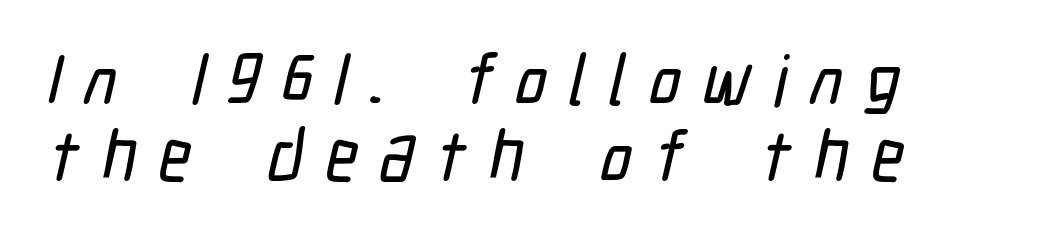
Observe the wide spacing: letters keep a clear distance from each other. Character widths vary here, with narrow letters taking less room than wide ones. The rag falls on the right side of this text block. The glyphs are unaccompanied by any horizontal stroke below them. Is this a sans? Yes — the strokes have no serifs.
